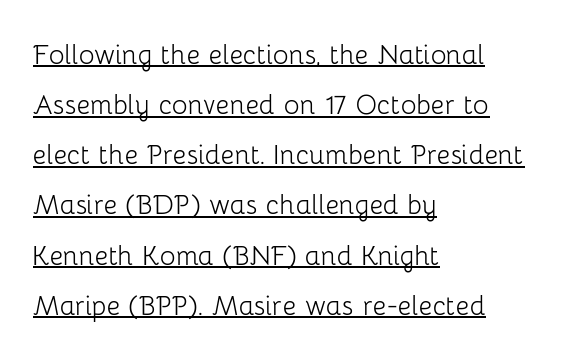
{"serif": "no", "italic": "no", "bold": "no", "weight": "light", "width": "normal", "stroke_contrast": "low", "x_height": "medium", "monospaced": "no", "underline": "yes", "align": "left", "line_spacing": "normal", "line_spacing_ratio": 1.52, "letter_spacing": "normal", "letter_spacing_em": 0.0, "glyph_px": 33}
